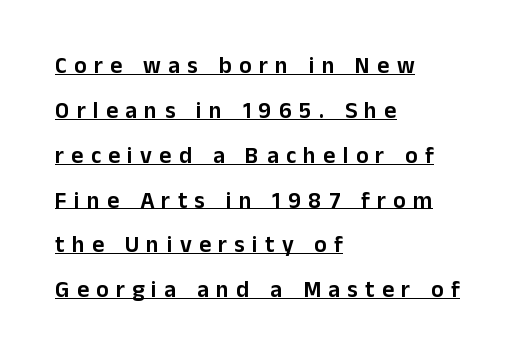
{"italic": "no", "underline": "yes", "align": "left", "line_spacing": "loose", "line_spacing_ratio": 1.95, "letter_spacing": "wide", "letter_spacing_em": 0.32, "glyph_px": 23}
